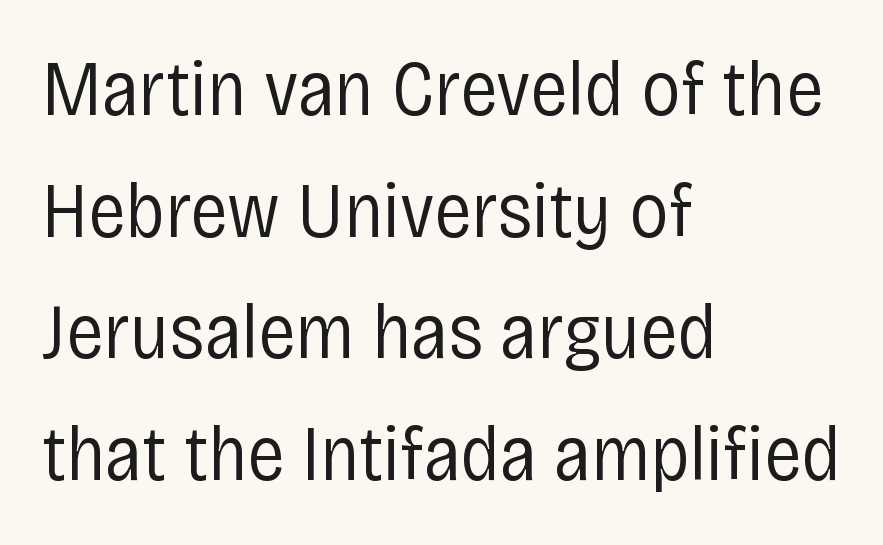
Think of a printed novel: that variable character pitch is what you see here. Check under the words: just untouched page. The face looks like a standard text weight, possibly lighter. The rag falls on the right side of this text block. Every character sits straight up, as roman type does.
